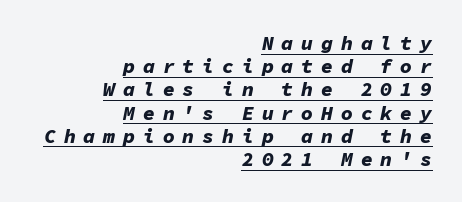
{"italic": "yes", "lean": "right", "slant_degrees": 11, "bold": "yes", "underline": "yes", "align": "right", "line_spacing_ratio": 1.16, "letter_spacing": "wide", "letter_spacing_em": 0.39, "glyph_px": 20}
